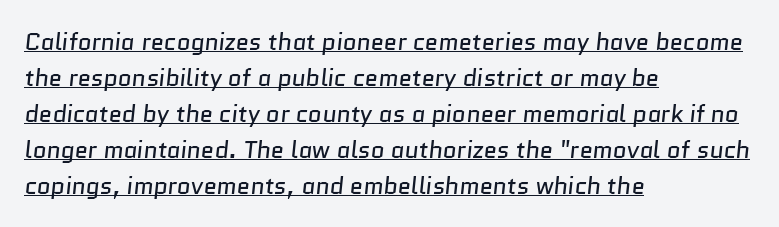
The image shows 24 px text type; set left-aligned, normal line spacing (1.5x), normal letter spacing, underlined.
